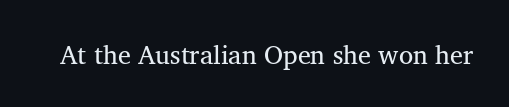
Is there any slant? The stems are plumb. Descenders are the only things crossing below the line. The line texture is even and compact thanks to regular tracking.
